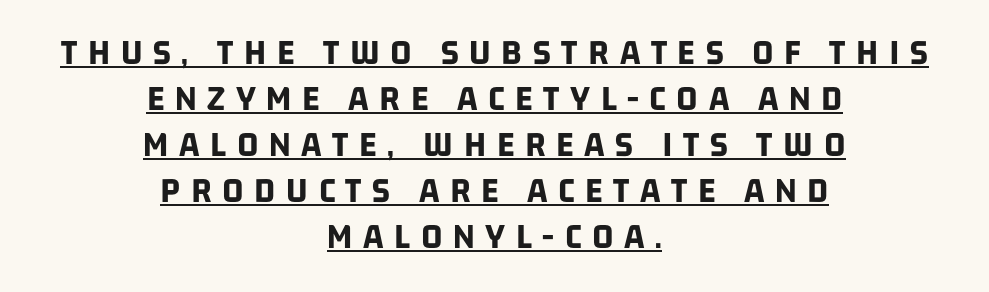
The image shows 37 px bold, condensed sans-serif type; set centered, line spacing 1.24x, unusually wide letter spacing (+0.29 em), underlined; low stroke contrast and a large x-height.
